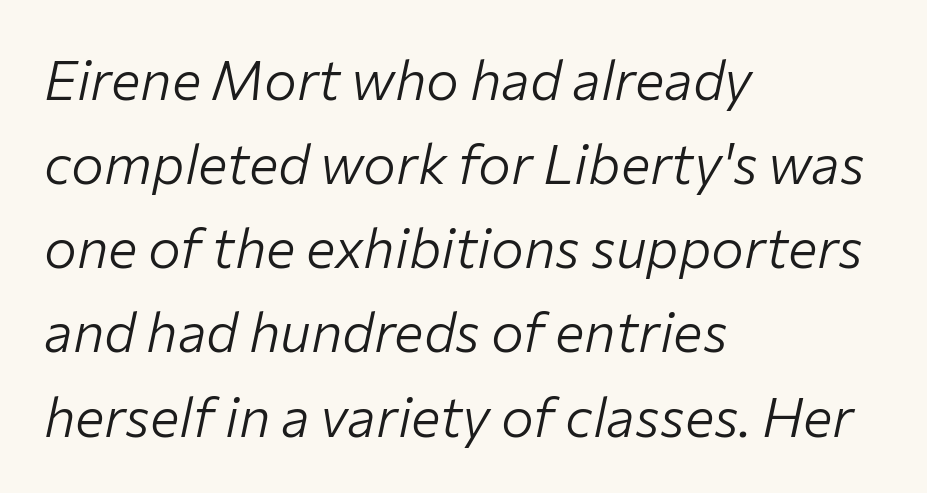
Spacing between characters is what you'd get straight out of the box. A light-to-regular cut is what we see here. The lines in this sample share a left origin and differ only in where they stop. Beneath every word, the page is bare. The lettering tilts uniformly, giving the passage an italic look.
